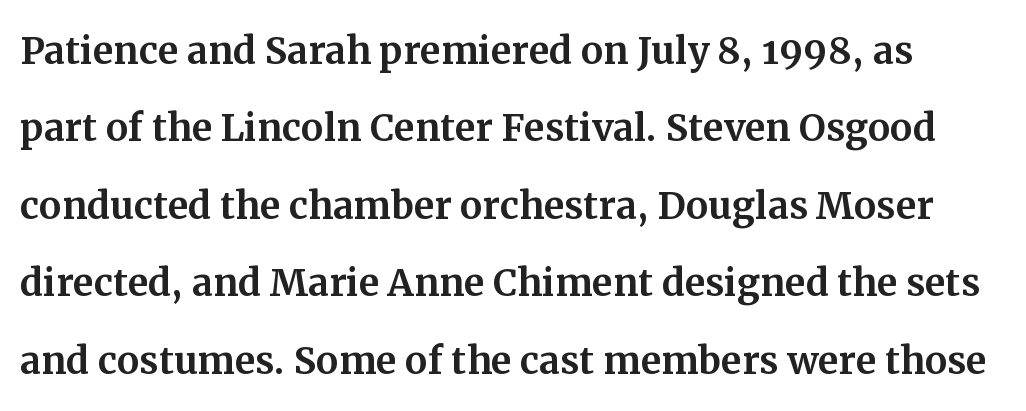
Style check: upright. In terms of leading, this rendering sits right in the middle. Has an underline been added? It has not. Tracking here is standard; glyphs follow each other at the usual distance. Type style note: has serifs.
